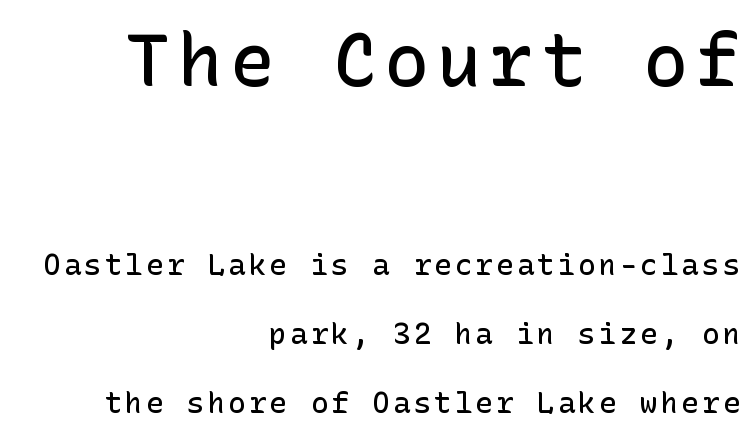
The image shows 73 px semibold sans-serif type, upright; set right-aligned, loose line spacing (2.37x), not underlined; the first (top) block is 2.52x larger; low stroke contrast and a medium x-height.
